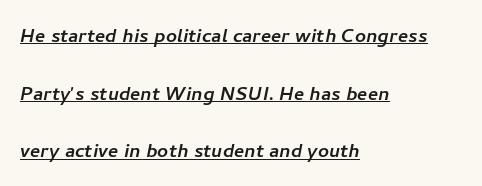
The image shows 24 px text type; set left-aligned, loose line spacing (2.4x), normal letter spacing, underlined.
